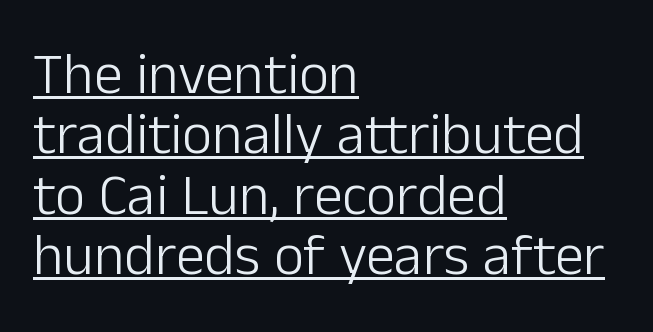
The image shows 58 px light sans-serif type, upright; set left-aligned, tight line spacing (1.04x), normal letter spacing, underlined; low stroke contrast and a medium x-height.
